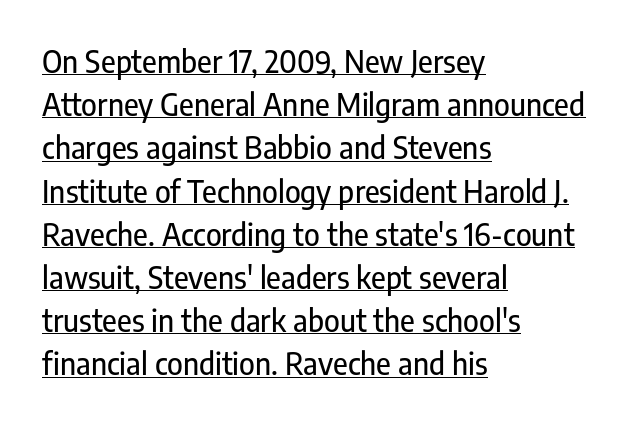
Honestly, the row spacing looks completely unremarkable. Does the copy run flush right? No — it runs flush left. Classification — sans serif. No extra tracking has been applied to these lines. A roman cut, with each character standing at attention.
